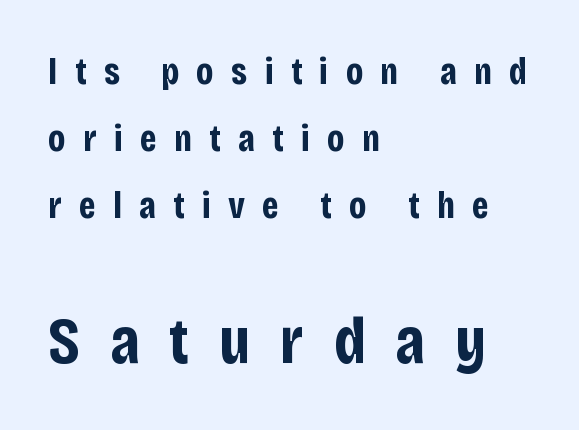
All the whitespace from short lines collects on the right. Descenders hang freely into open space. The passage shown is typed in a proportional face where columns would drift. Observe the absence of serifs on each vertical stroke in this sample. Which of the two is more prominent by size? The second, at the bottom.
